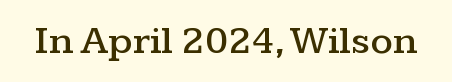
{"serif": "yes", "italic": "no", "width": "wide", "stroke_contrast": "medium", "x_height": "medium", "monospaced": "no", "underline": "no", "letter_spacing": "normal", "letter_spacing_em": 0.0, "glyph_px": 40}
